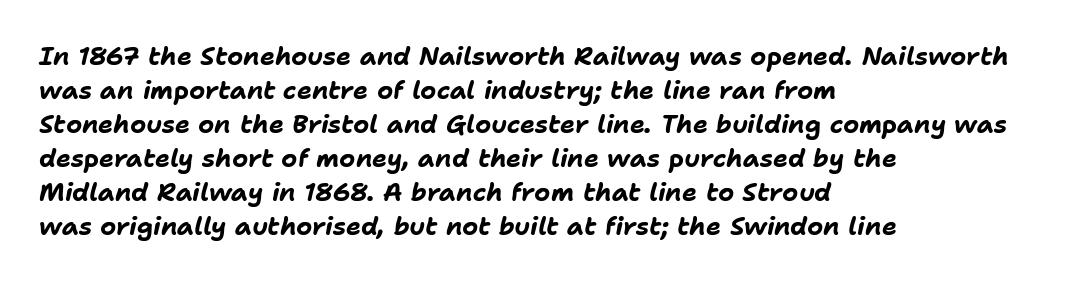
A student would call this left alignment; a typographer would say flush left, rag right. Inter-character spacing is left at the font's built-in metrics. Does the leading feel generous? No, just average. The foot of each line stays bare and open. Posture: slanted.
